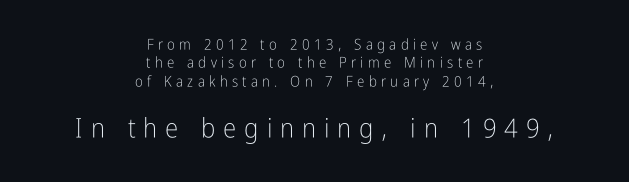
Ascenders rise straight up at ninety degrees. These glyphs show unthickened strokes, regular width or finer. Reading down the block, each line starts at a different indent, mirrored at its end. Caption: expanded tracking, letters set apart.
